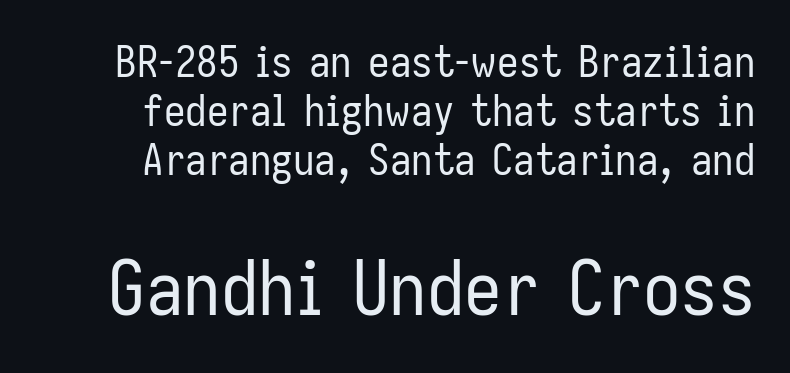
You get the small type first, then a jump to larger type. The lines are packed closely together with very little leading. Letterform terminals end flat and unadorned throughout the passage. The tracking reads as untouched default to a designer's eye. Stems and bowls with no extra thickness — not bold.
